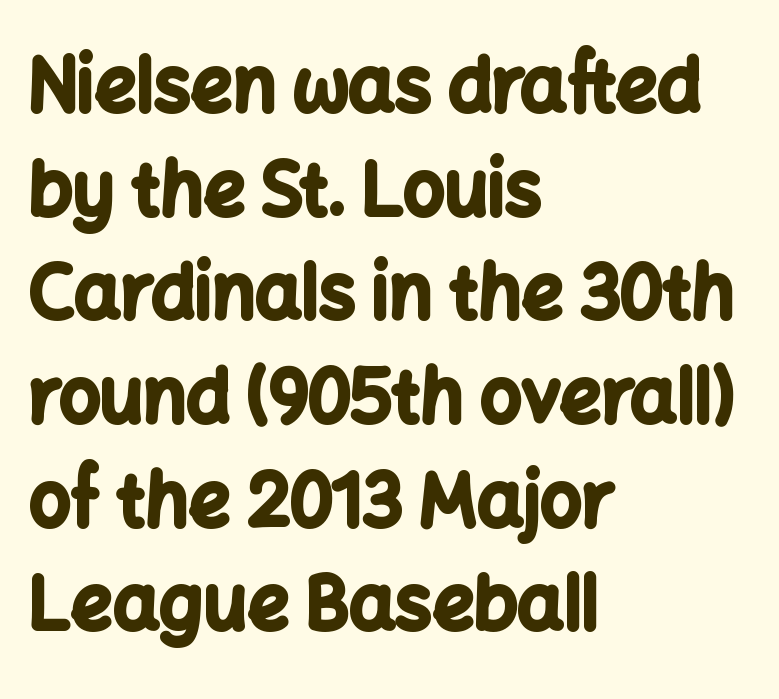
{"serif": "no", "italic": "no", "bold": "yes", "weight": "bold", "width": "normal", "stroke_contrast": "low", "x_height": "medium", "monospaced": "no", "underline": "no", "align": "left", "line_spacing": "normal", "line_spacing_ratio": 1.42, "letter_spacing": "normal", "letter_spacing_em": 0.0, "glyph_px": 73}
